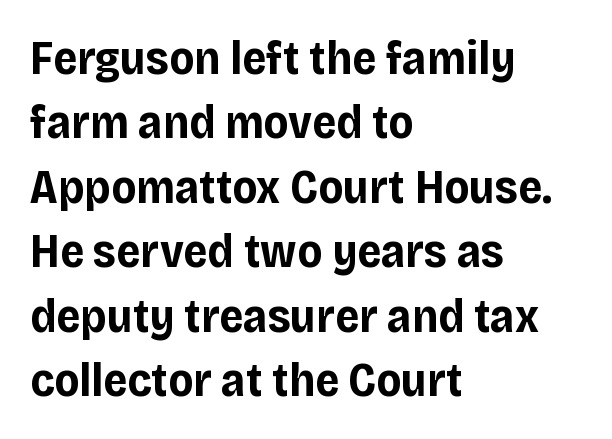
{"serif": "no", "italic": "no", "bold": "yes", "weight": "bold", "width": "normal", "stroke_contrast": "low", "x_height": "large", "monospaced": "no", "underline": "no", "align": "left", "line_spacing": "normal", "line_spacing_ratio": 1.37, "letter_spacing": "normal", "letter_spacing_em": 0.0, "glyph_px": 47}
